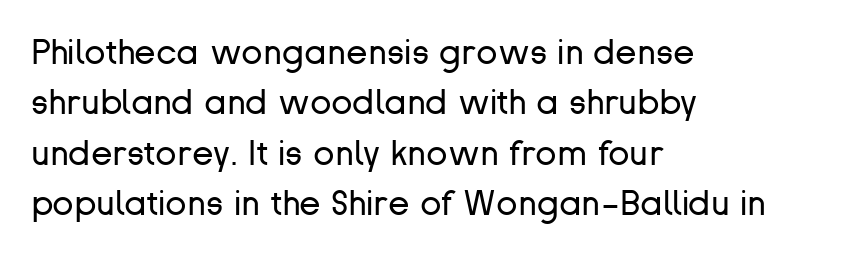
The image shows 35 px regular-weight sans-serif type, upright; set left-aligned, normal line spacing (1.44x), normal letter spacing, not underlined; low stroke contrast and a medium x-height.
